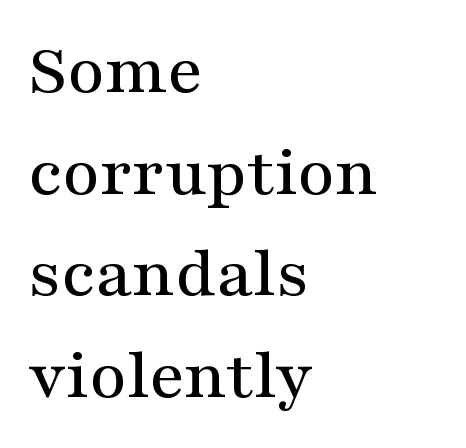
{"serif": "yes", "italic": "no", "width": "wide", "stroke_contrast": "medium", "x_height": "medium", "monospaced": "no", "underline": "no", "align": "left", "line_spacing": "normal", "line_spacing_ratio": 1.41, "letter_spacing": "normal", "letter_spacing_em": 0.0, "glyph_px": 72}
